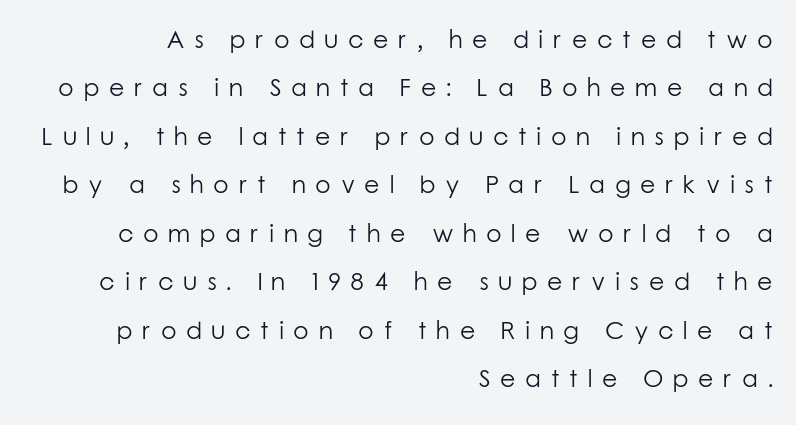
Q: Is the text bold? A: No.
Q: Is the text italic (slanted)? A: No, it is upright.
Q: Is the text underlined? A: No.
Q: How is the paragraph aligned? A: Right-aligned.
Q: Is the spacing between letters normal or unusually wide? A: Unusually wide.
Q: Is the spacing between lines tight, normal or loose? A: Loose.
